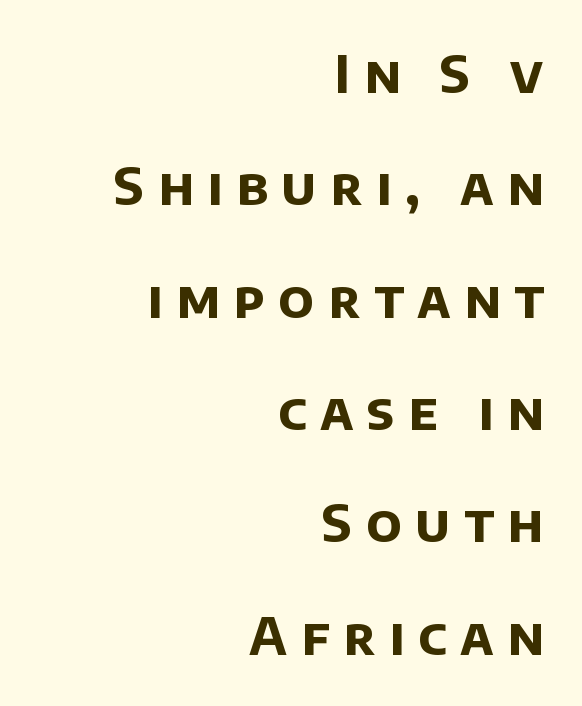
The image shows 52 px bold sans-serif type; set right-aligned, loose line spacing (2.16x), unusually wide letter spacing (+0.26 em), not underlined; low stroke contrast and a large x-height.
